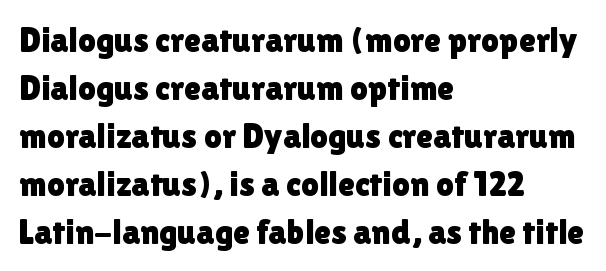
The image shows 35 px sans-serif type, upright; set left-aligned, normal line spacing (1.37x), normal letter spacing, not underlined; a medium x-height.
